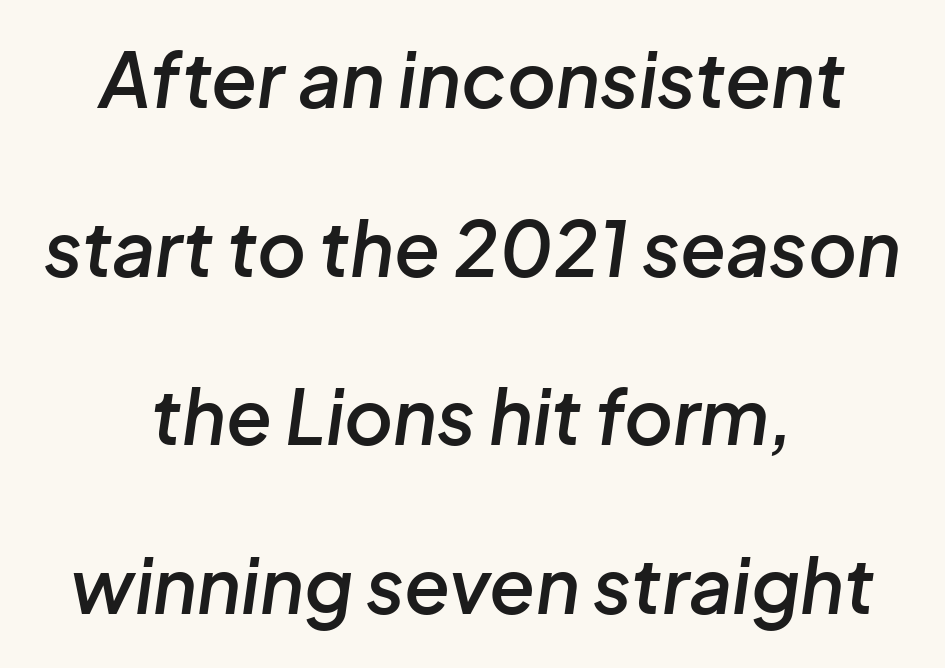
Q: Is the text bold? A: Semi-bold.
Q: Is the text italic (slanted)? A: Yes, it leans right by about 8 degrees.
Q: Is the text underlined? A: No.
Q: How is the paragraph aligned? A: Centered.
Q: Is the spacing between letters normal or unusually wide? A: Normal.
Q: Is the spacing between lines tight, normal or loose? A: Loose.
Q: Width (condensed, normal, or wide)? A: Normal.
Q: Stroke contrast? A: Low.
Q: x-height? A: Medium.
Q: Monospaced? A: No.
